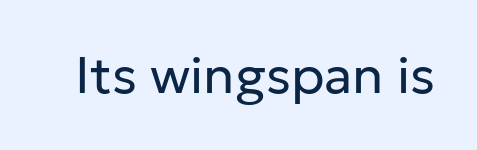
The image shows 52 px regular-weight sans-serif type, upright; set normal letter spacing, not underlined; low stroke contrast and a medium x-height.
